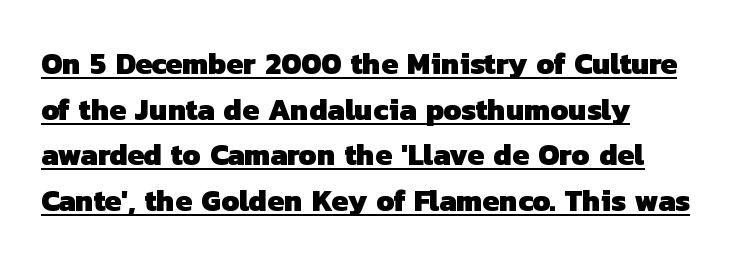
The image shows 30 px heavy sans-serif type; set left-aligned, normal line spacing (1.52x), normal letter spacing, underlined; low stroke contrast and a medium x-height.
